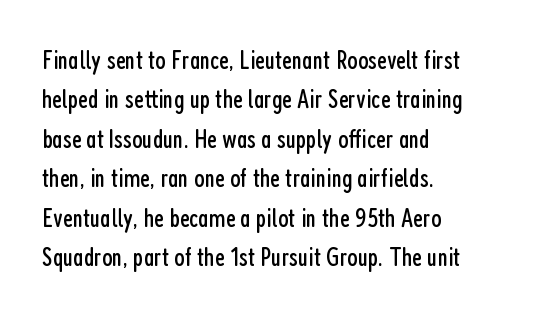
The image shows 27 px text type, upright; set left-aligned, normal line spacing (1.46x), normal letter spacing, not underlined.
